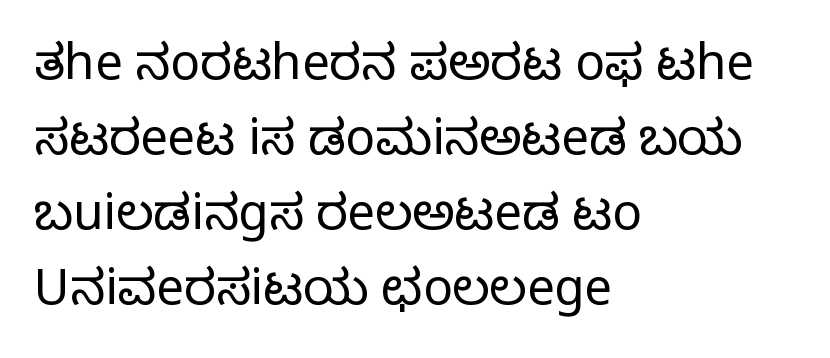
Q: Is the text bold? A: No.
Q: Is the text italic (slanted)? A: No, it is upright.
Q: Is the typeface a serif or a sans-serif typeface? A: Sans-serif.
Q: Is the text underlined? A: No.
Q: How is the paragraph aligned? A: Left-aligned.
Q: Is the spacing between letters normal or unusually wide? A: Normal.
Q: Is the spacing between lines tight, normal or loose? A: Normal.
Q: Width (condensed, normal, or wide)? A: Normal.
Q: Stroke contrast? A: Low.
Q: x-height? A: Medium.
Q: Monospaced? A: No.
